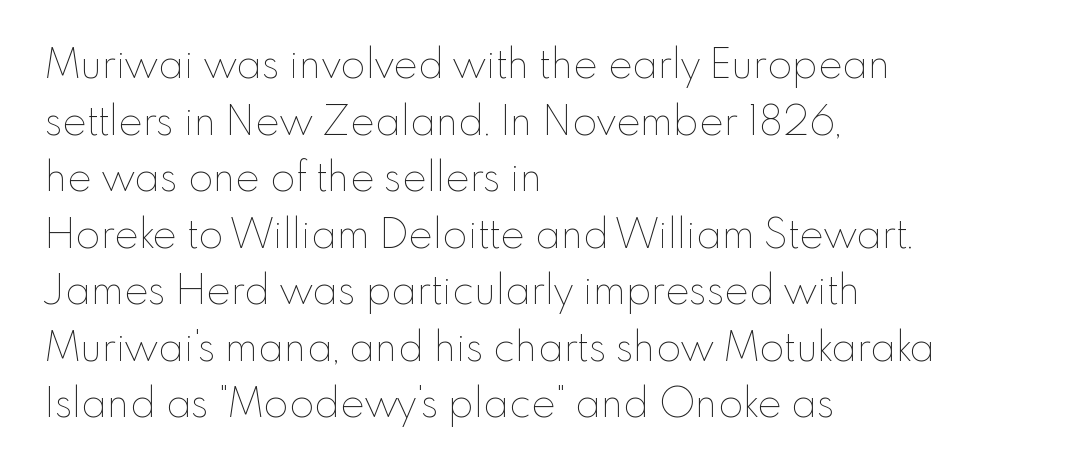
{"italic": "no", "bold": "no", "weight": "thin", "width": "normal", "stroke_contrast": "low", "x_height": "small", "monospaced": "no", "underline": "no", "align": "left", "line_spacing": "normal", "line_spacing_ratio": 1.38, "letter_spacing": "normal", "letter_spacing_em": 0.0, "glyph_px": 41}
